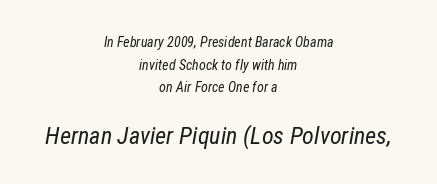
The image shows 24 px text type, italic (leaning right); set centered, normal line spacing (1.61x), normal letter spacing, not underlined; the second (bottom) block is 1.71x larger.
